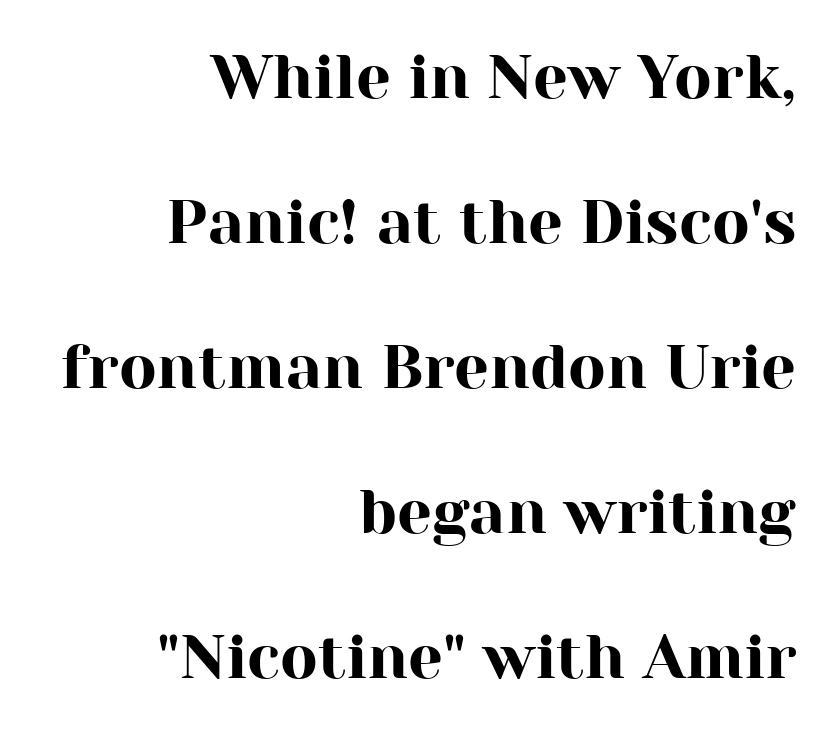
{"serif": "yes", "italic": "no", "width": "normal", "stroke_contrast": "high", "x_height": "medium", "monospaced": "no", "underline": "no", "align": "right", "line_spacing": "loose", "line_spacing_ratio": 2.34, "letter_spacing": "normal", "letter_spacing_em": 0.0, "glyph_px": 62}
